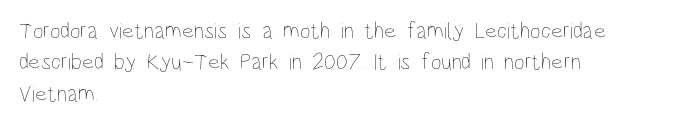
The image shows 23 px text type, upright; set left-aligned, normal line spacing (1.36x), normal letter spacing, not underlined.
